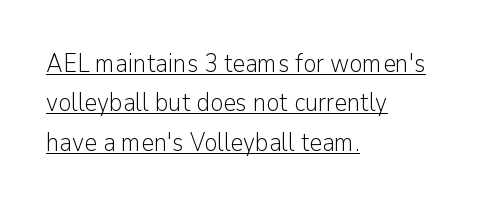
{"italic": "no", "bold": "no", "underline": "yes", "align": "left", "line_spacing": "normal", "line_spacing_ratio": 1.58, "letter_spacing": "normal", "letter_spacing_em": 0.0, "glyph_px": 25}
